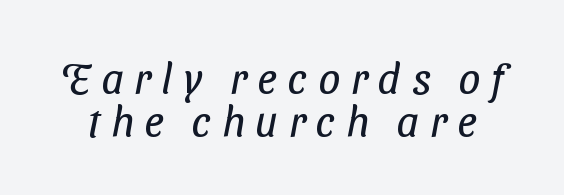
Interline gaps are noticeably narrow in this sample. Is the type heavy? It reads as light-to-regular instead. Each letter keeps its own natural width here, so spacing adapts to shape. Rule under the text: the space is simply empty. Grotesque or geometric, the face here clearly has no serifs. Spacing between characters has been opened up far beyond the box default.
